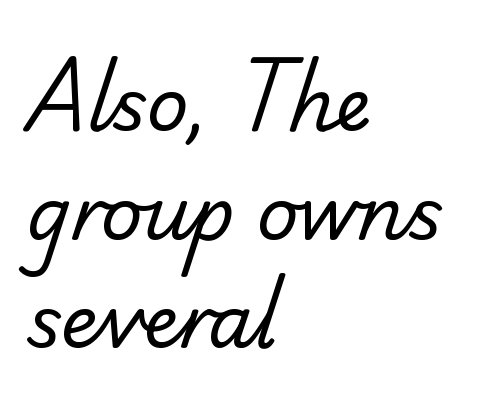
{"serif": "no", "bold": "no", "weight": "regular", "width": "normal", "stroke_contrast": "low", "x_height": "small", "monospaced": "no", "underline": "no", "align": "left", "line_spacing": "normal", "line_spacing_ratio": 1.51, "letter_spacing": "normal", "letter_spacing_em": 0.0, "glyph_px": 72}
